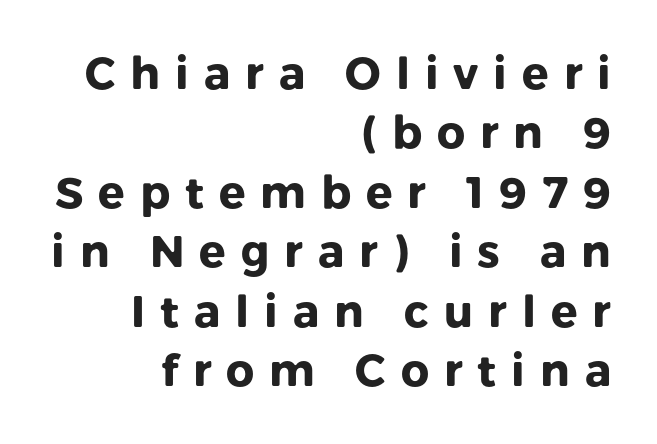
The image shows 44 px heavy sans-serif type, upright; set right-aligned, normal line spacing (1.35x), unusually wide letter spacing (+0.34 em), not underlined; low stroke contrast and a medium x-height.
